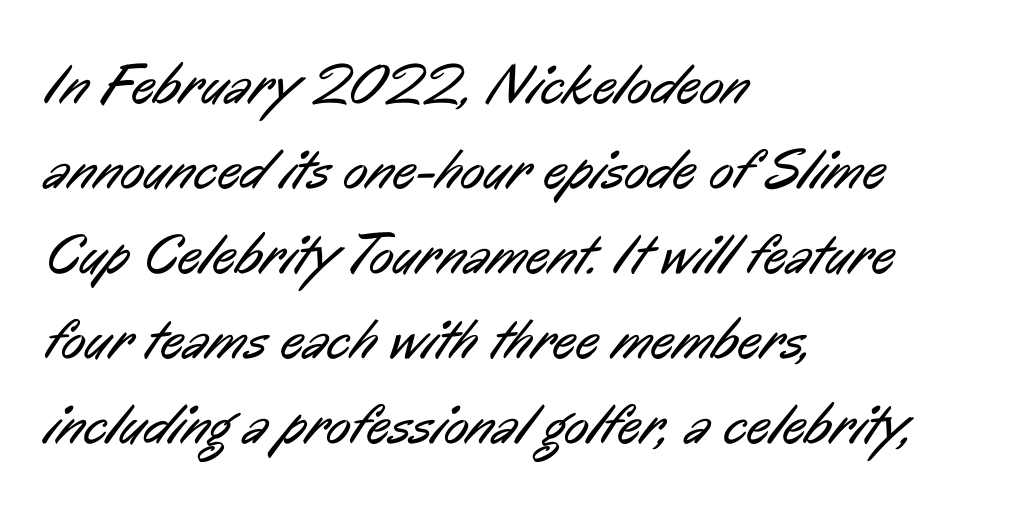
The image shows 57 px regular-weight, condensed sans-serif type; set left-aligned, normal line spacing (1.49x), normal letter spacing, not underlined; low stroke contrast and a medium x-height.
